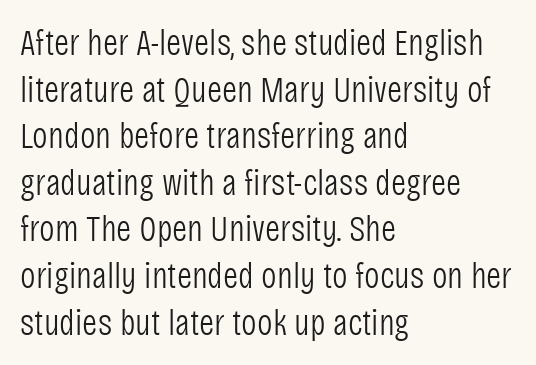
Q: Is the text bold? A: No.
Q: Is the text italic (slanted)? A: No, it is upright.
Q: Is the typeface a serif or a sans-serif typeface? A: Sans-serif.
Q: Is the text underlined? A: No.
Q: How is the paragraph aligned? A: Left-aligned.
Q: Is the spacing between letters normal or unusually wide? A: Normal.
Q: Is the spacing between lines tight, normal or loose? A: Normal.
Q: Width (condensed, normal, or wide)? A: Condensed.
Q: Stroke contrast? A: Low.
Q: x-height? A: Large.
Q: Monospaced? A: No.
